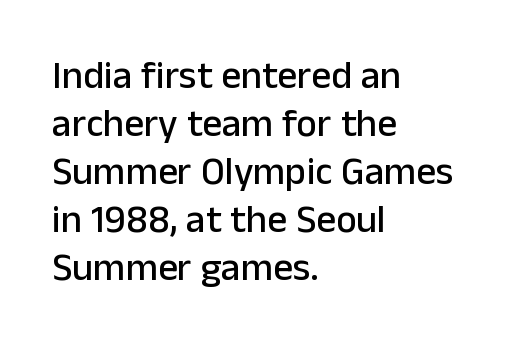
{"serif": "no", "italic": "no", "width": "normal", "stroke_contrast": "low", "x_height": "medium", "monospaced": "no", "underline": "no", "align": "left", "line_spacing_ratio": 1.23, "letter_spacing": "normal", "letter_spacing_em": 0.0, "glyph_px": 39}
